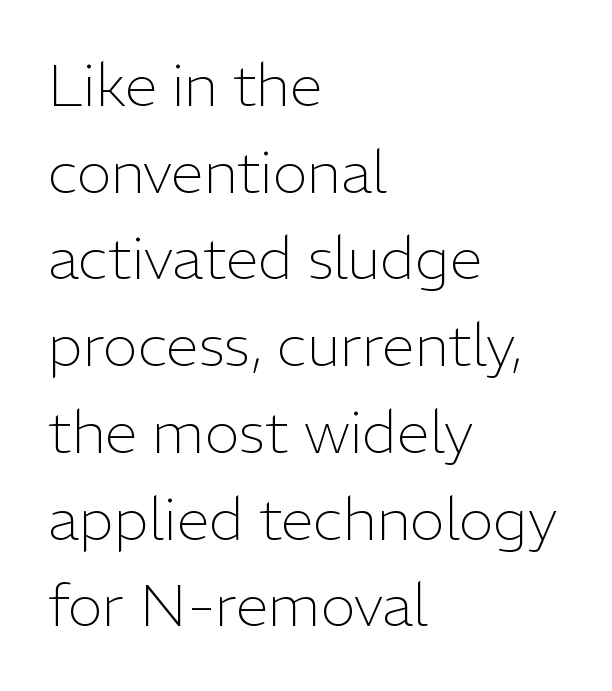
Q: Is the text bold? A: No.
Q: Is the text italic (slanted)? A: No, it is upright.
Q: Is the typeface a serif or a sans-serif typeface? A: Sans-serif.
Q: Is the text underlined? A: No.
Q: How is the paragraph aligned? A: Left-aligned.
Q: Is the spacing between letters normal or unusually wide? A: Normal.
Q: Is the spacing between lines tight, normal or loose? A: Normal.
Q: Width (condensed, normal, or wide)? A: Normal.
Q: Stroke contrast? A: Low.
Q: x-height? A: Medium.
Q: Monospaced? A: No.
